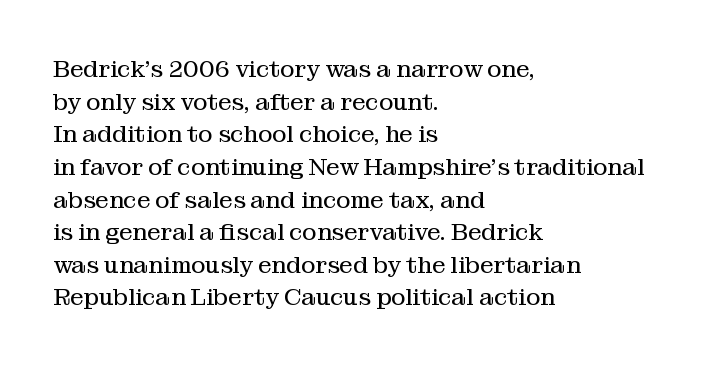
The image shows 24 px text type, upright; set left-aligned, normal line spacing (1.36x), normal letter spacing, not underlined.
